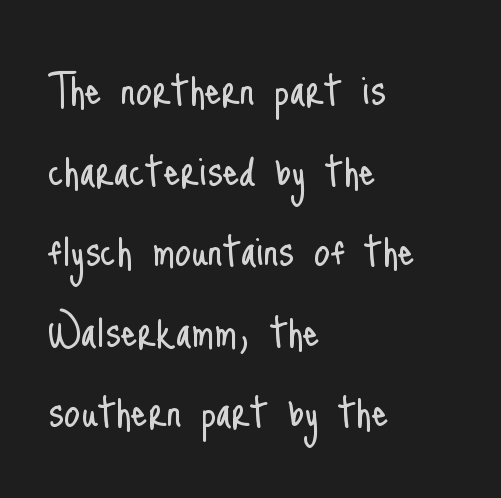
Q: Is the text bold? A: No.
Q: Is the text italic (slanted)? A: No, it is upright.
Q: Is the typeface a serif or a sans-serif typeface? A: Sans-serif.
Q: Is the text underlined? A: No.
Q: How is the paragraph aligned? A: Left-aligned.
Q: Is the spacing between letters normal or unusually wide? A: Normal.
Q: Is the spacing between lines tight, normal or loose? A: Normal.
Q: Width (condensed, normal, or wide)? A: Condensed.
Q: Stroke contrast? A: Low.
Q: x-height? A: Small.
Q: Monospaced? A: No.
